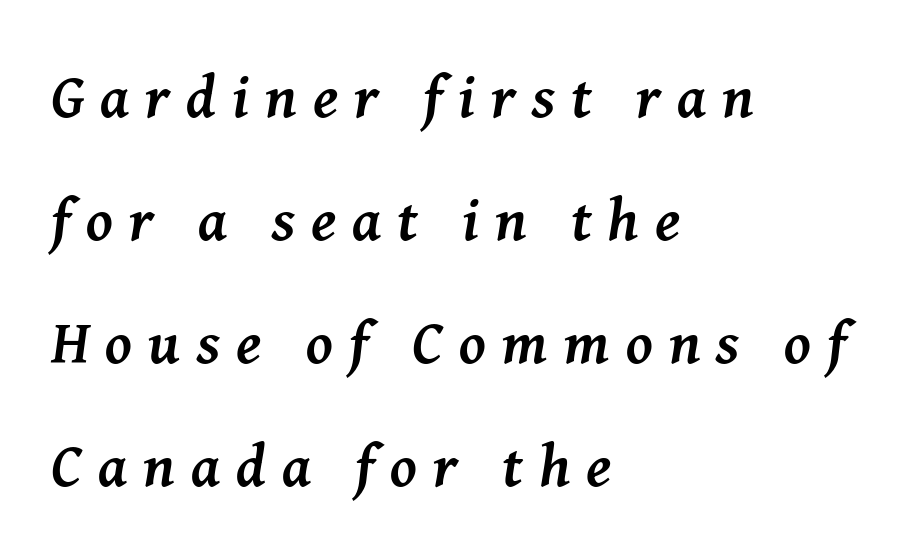
{"serif": "yes", "italic": "yes", "lean": "right", "slant_degrees": 8, "bold": "yes", "weight": "semibold", "width": "normal", "stroke_contrast": "medium", "x_height": "medium", "monospaced": "no", "underline": "no", "align": "left", "line_spacing": "loose", "line_spacing_ratio": 2.05, "letter_spacing": "wide", "letter_spacing_em": 0.27, "glyph_px": 60}
